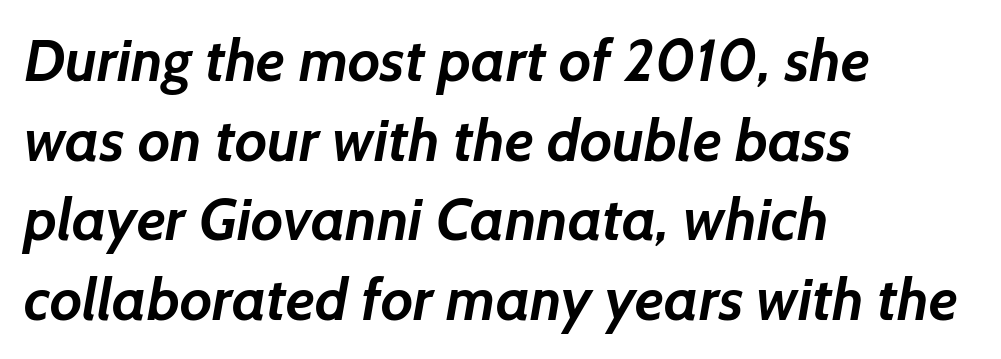
Q: Is the text bold? A: Yes.
Q: Is the typeface a serif or a sans-serif typeface? A: Sans-serif.
Q: Is the text underlined? A: No.
Q: How is the paragraph aligned? A: Left-aligned.
Q: Is the spacing between letters normal or unusually wide? A: Normal.
Q: Is the spacing between lines tight, normal or loose? A: Normal.
Q: Width (condensed, normal, or wide)? A: Normal.
Q: Stroke contrast? A: Low.
Q: x-height? A: Medium.
Q: Monospaced? A: No.
